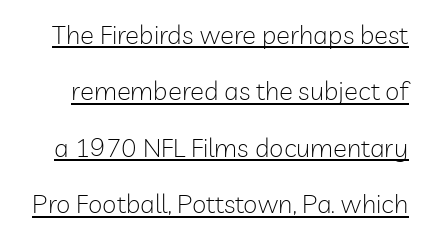
Q: Is the text bold? A: No.
Q: Is the text italic (slanted)? A: No, it is upright.
Q: Is the text underlined? A: Yes.
Q: Is the spacing between letters normal or unusually wide? A: Normal.
Q: Is the spacing between lines tight, normal or loose? A: Loose.
